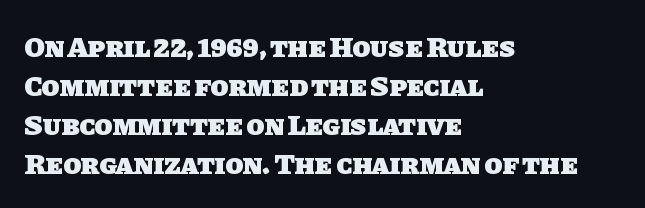
The image shows 29 px heavy sans-serif type; set left-aligned, normal line spacing (1.35x), normal letter spacing, not underlined; low stroke contrast and a large x-height.
